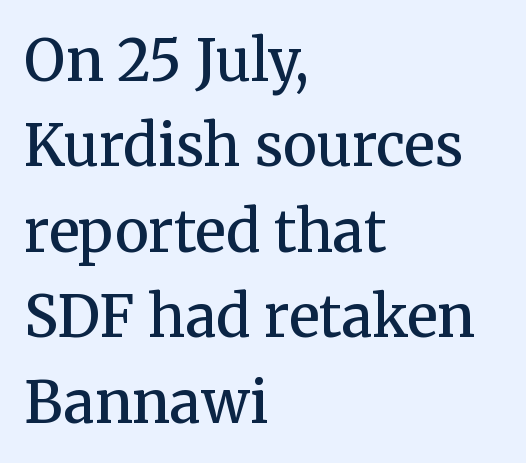
Q: Is the text bold? A: Semi-bold.
Q: Is the text italic (slanted)? A: No, it is upright.
Q: Is the typeface a serif or a sans-serif typeface? A: Serif.
Q: Is the text underlined? A: No.
Q: How is the paragraph aligned? A: Left-aligned.
Q: Is the spacing between letters normal or unusually wide? A: Normal.
Q: Is the spacing between lines tight, normal or loose? A: Normal.
Q: Width (condensed, normal, or wide)? A: Normal.
Q: Stroke contrast? A: Medium.
Q: x-height? A: Medium.
Q: Monospaced? A: No.
